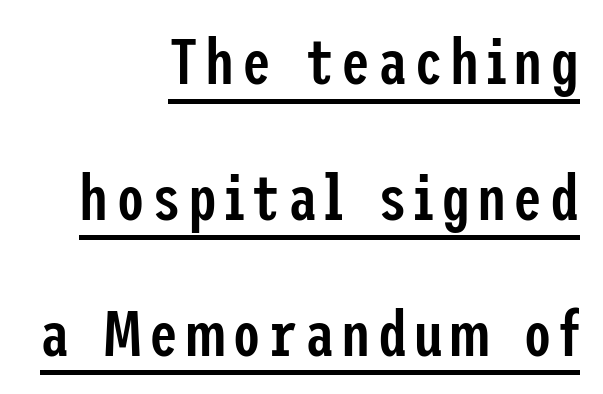
{"serif": "no", "italic": "no", "bold": "semi", "weight": "semibold", "width": "condensed", "stroke_contrast": "low", "x_height": "medium", "underline": "yes", "align": "right", "line_spacing": "loose", "line_spacing_ratio": 2.09, "glyph_px": 65}
